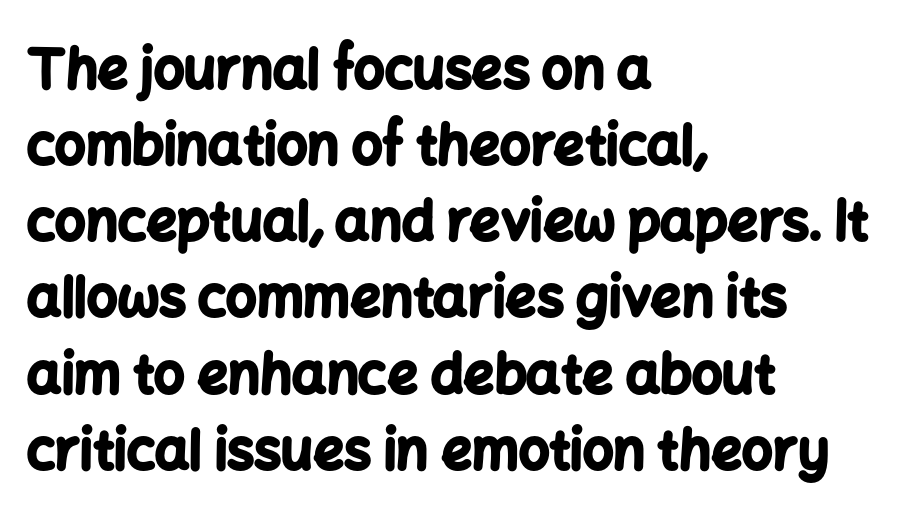
The sample has been set heavy, in full bold. A sans-serif font was chosen for this passage. Posture: vertical. A normal amount of white space separates one row of letters from the next. Decoration check: the copy has no underline.
